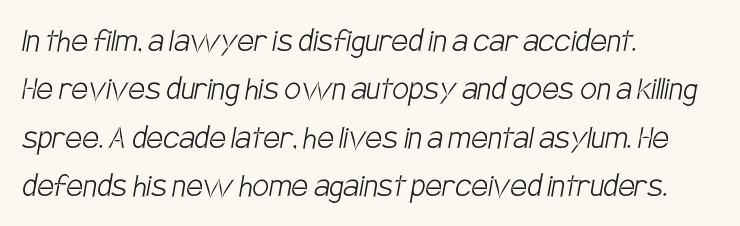
Q: Is the text bold? A: No.
Q: Is the typeface a serif or a sans-serif typeface? A: Sans-serif.
Q: Is the text underlined? A: No.
Q: How is the paragraph aligned? A: Left-aligned.
Q: Is the spacing between letters normal or unusually wide? A: Normal.
Q: Is the spacing between lines tight, normal or loose? A: Normal.
Q: Width (condensed, normal, or wide)? A: Condensed.
Q: Stroke contrast? A: Low.
Q: x-height? A: Large.
Q: Monospaced? A: No.
